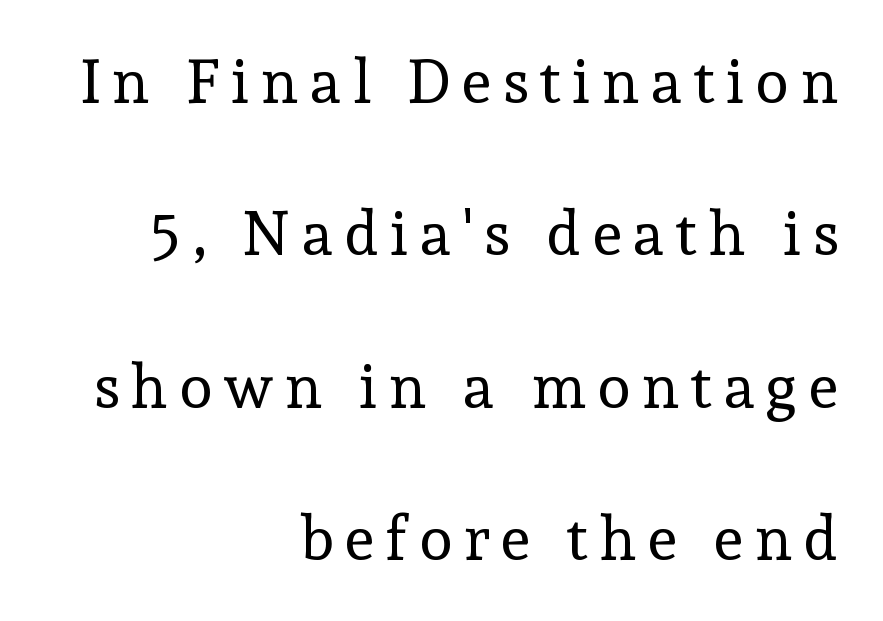
{"serif": "yes", "italic": "no", "bold": "no", "weight": "regular", "width": "normal", "x_height": "medium", "monospaced": "no", "underline": "no", "align": "right", "line_spacing": "loose", "line_spacing_ratio": 2.5, "glyph_px": 61}
